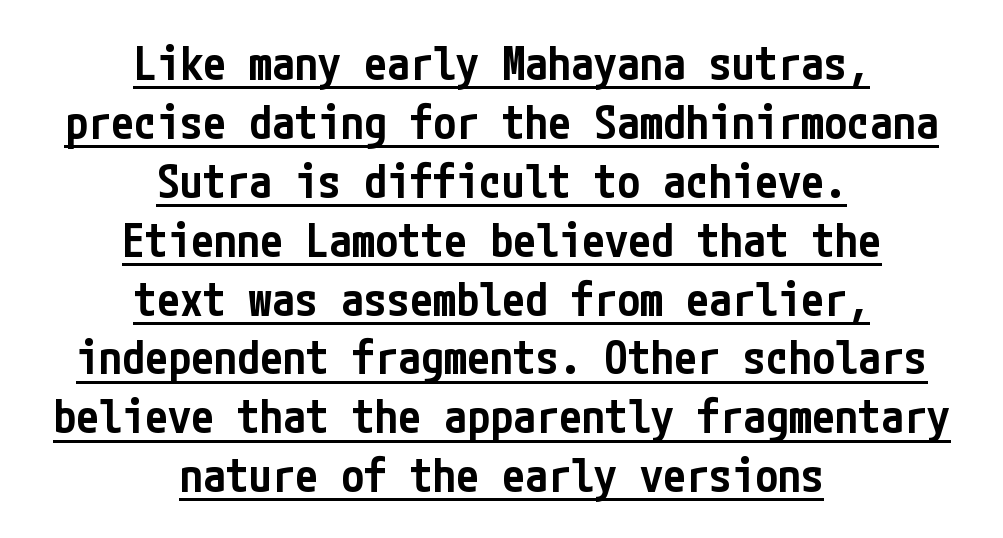
This rendering leaves character spacing at its baseline value. Teacher's note: observe the equal gaps on both sides — that is centered alignment. Leading matches the norm, producing a regular column. Italic? Not at all — the glyphs are vertical.
